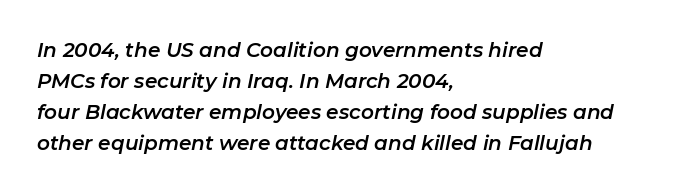
The image shows 20 px text type, italic (leaning right); set left-aligned, normal line spacing (1.55x), normal letter spacing, not underlined.
